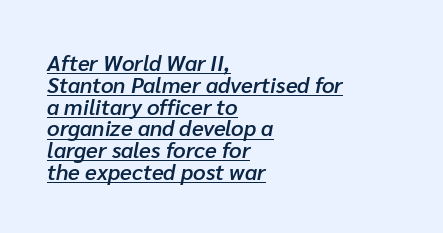
Q: Is the text bold? A: Semi-bold.
Q: Is the text italic (slanted)? A: Yes, it leans right by about 10 degrees.
Q: Is the text underlined? A: Yes.
Q: How is the paragraph aligned? A: Left-aligned.
Q: Is the spacing between letters normal or unusually wide? A: Normal.
Q: Is the spacing between lines tight, normal or loose? A: Tight.
